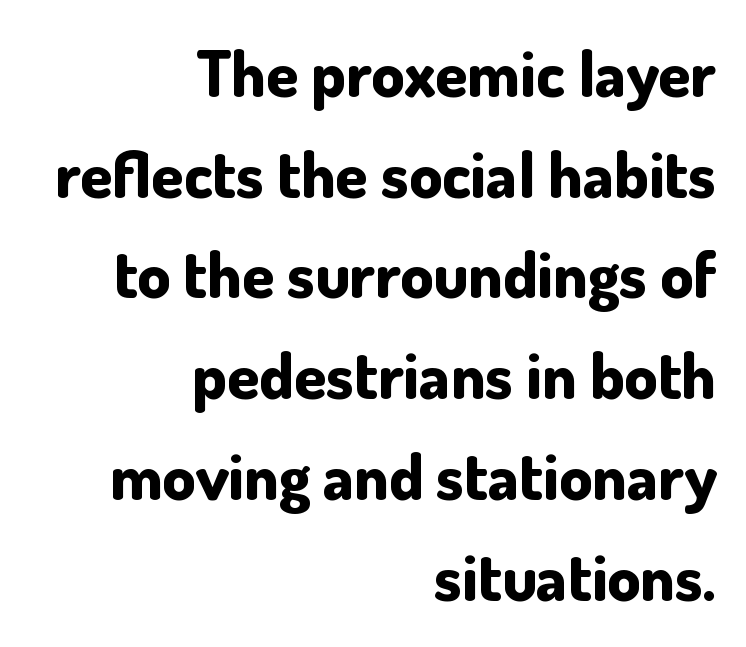
The image shows 65 px bold sans-serif type, upright; set right-aligned, normal line spacing (1.55x), normal letter spacing, not underlined; low stroke contrast and a small x-height.
